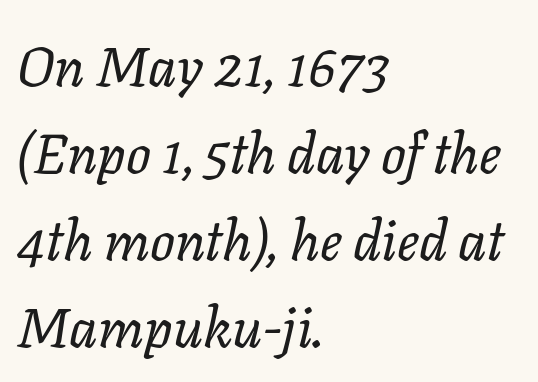
{"italic": "yes", "lean": "right", "slant_degrees": 11, "bold": "no", "weight": "regular", "width": "normal", "stroke_contrast": "low", "x_height": "medium", "monospaced": "no", "underline": "no", "align": "left", "line_spacing": "normal", "line_spacing_ratio": 1.58, "letter_spacing": "normal", "letter_spacing_em": 0.0, "glyph_px": 55}
